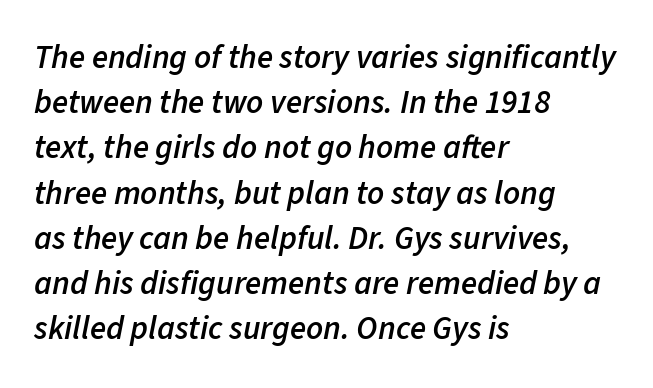
The image shows 33 px semibold type, italic (leaning right); set left-aligned, normal line spacing (1.37x), normal letter spacing, not underlined; low stroke contrast and a medium x-height.
